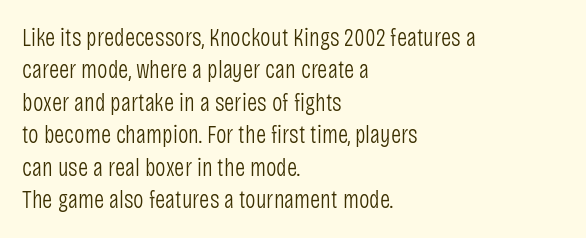
The words here are not underlined. Whoever set this chose a conventional vertical rhythm. Honestly, the letter spacing is just normal — you wouldn't notice it. Tall strokes in this sample are plumb rather than angled. Compared with a centered layout, this one pins lines to the left instead. The weight tops out at a normal text grade.
